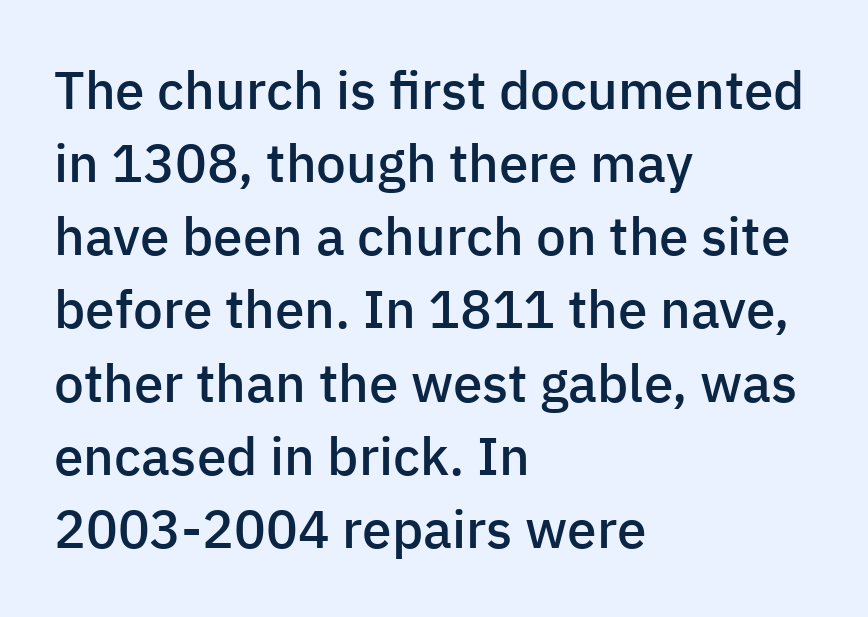
{"serif": "no", "italic": "no", "bold": "semi", "weight": "semibold", "width": "normal", "stroke_contrast": "low", "x_height": "medium", "monospaced": "no", "underline": "no", "align": "left", "line_spacing": "normal", "line_spacing_ratio": 1.38, "letter_spacing": "normal", "letter_spacing_em": 0.0, "glyph_px": 53}
